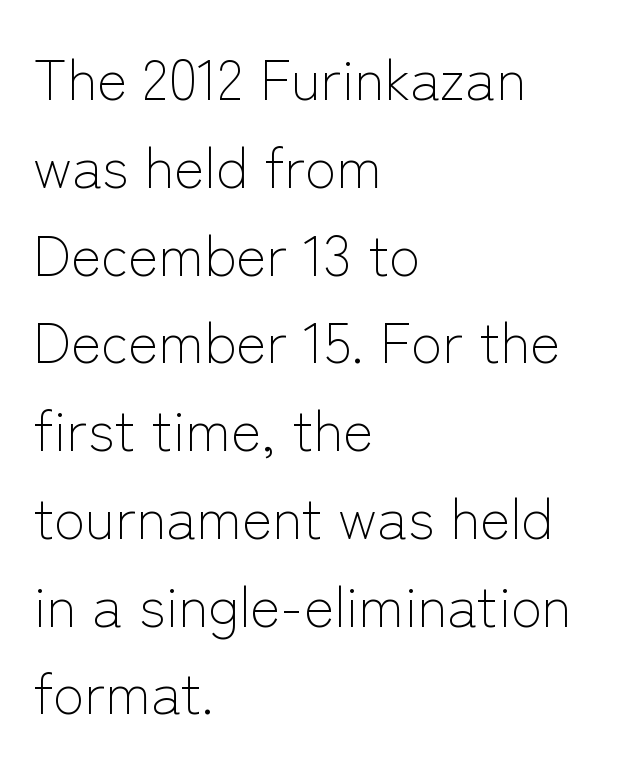
The designer left line spacing at the default. The weight tops out at a normal text grade. Looks like regular typesetting: each glyph gets only the width it needs. Caption: standard tracking, unaltered.
